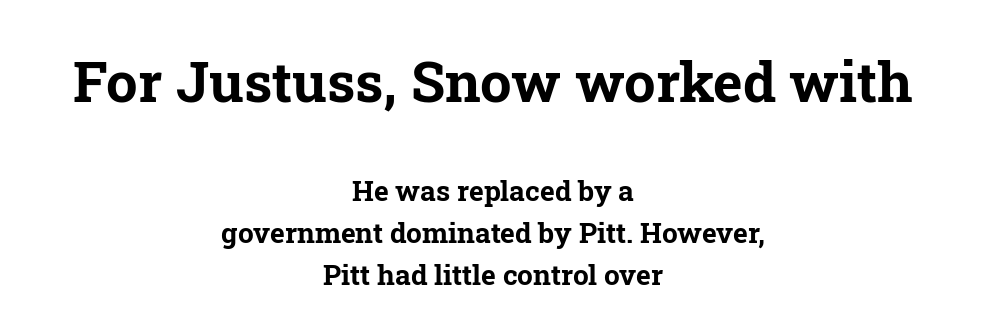
Q: Is the text bold? A: Yes.
Q: Is the text italic (slanted)? A: No, it is upright.
Q: Is the typeface a serif or a sans-serif typeface? A: Serif.
Q: Is the text underlined? A: No.
Q: How is the paragraph aligned? A: Centered.
Q: Is the spacing between letters normal or unusually wide? A: Normal.
Q: Is the spacing between lines tight, normal or loose? A: Normal.
Q: Which block of text is set in a larger size, the first (top) or the second (bottom)? A: The first (top) one.
Q: Width (condensed, normal, or wide)? A: Normal.
Q: Stroke contrast? A: Low.
Q: x-height? A: Medium.
Q: Monospaced? A: No.
